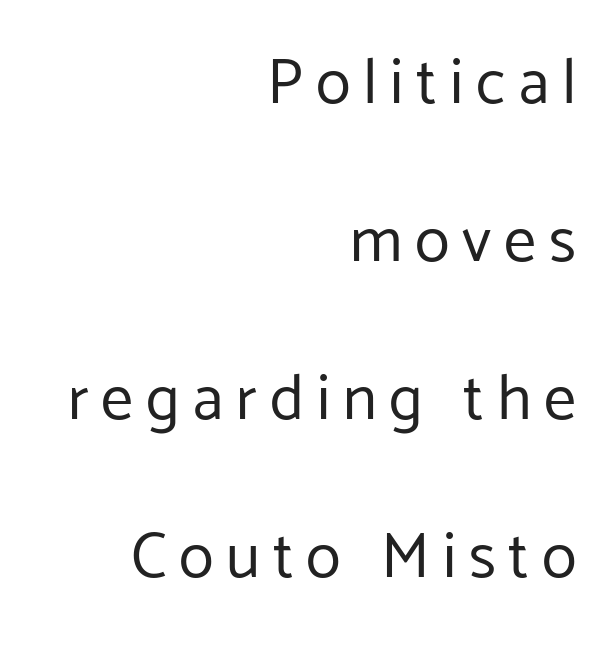
Q: Is the text bold? A: No.
Q: Is the text italic (slanted)? A: No, it is upright.
Q: Is the typeface a serif or a sans-serif typeface? A: Sans-serif.
Q: Is the text underlined? A: No.
Q: How is the paragraph aligned? A: Right-aligned.
Q: Is the spacing between letters normal or unusually wide? A: Unusually wide.
Q: Is the spacing between lines tight, normal or loose? A: Loose.
Q: Width (condensed, normal, or wide)? A: Normal.
Q: Stroke contrast? A: Low.
Q: x-height? A: Medium.
Q: Monospaced? A: No.
